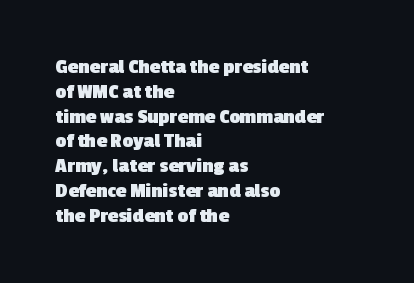
Q: Is the text bold? A: Yes.
Q: Is the text underlined? A: No.
Q: How is the paragraph aligned? A: Left-aligned.
Q: Is the spacing between letters normal or unusually wide? A: Normal.
